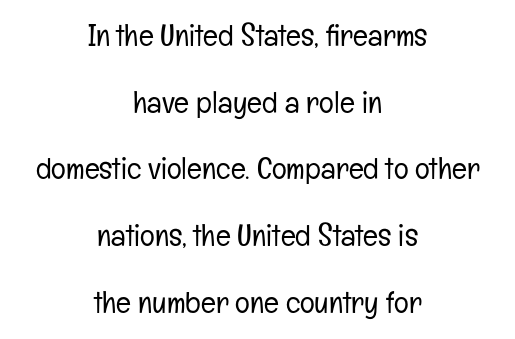
Q: Is the text bold? A: No.
Q: Is the text italic (slanted)? A: No, it is upright.
Q: Is the typeface a serif or a sans-serif typeface? A: Sans-serif.
Q: Is the text underlined? A: No.
Q: How is the paragraph aligned? A: Centered.
Q: Is the spacing between letters normal or unusually wide? A: Normal.
Q: Is the spacing between lines tight, normal or loose? A: Loose.
Q: Width (condensed, normal, or wide)? A: Condensed.
Q: Stroke contrast? A: Low.
Q: x-height? A: Medium.
Q: Monospaced? A: No.
